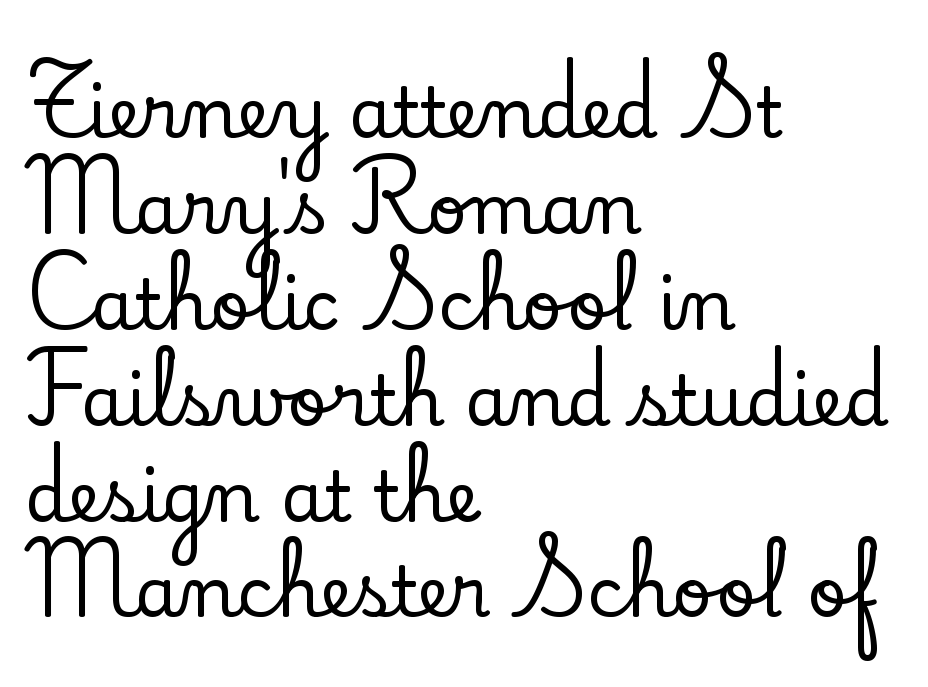
{"serif": "yes", "italic": "no", "width": "normal", "stroke_contrast": "low", "x_height": "small", "monospaced": "no", "underline": "no", "align": "left", "line_spacing": "normal", "line_spacing_ratio": 1.37, "letter_spacing": "normal", "letter_spacing_em": 0.0, "glyph_px": 70}
